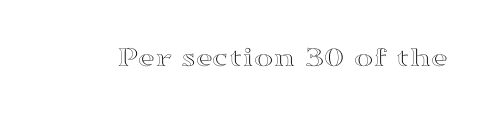
Only glyphs here, with clear space below each row. The rendering keeps characters at their native spacing. Nope, not italic — everything's standing straight. Each letter keeps its own natural width here, so spacing adapts to shape.
